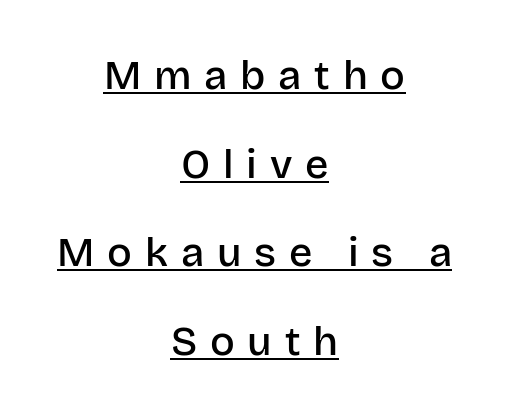
Do the characters align in a grid? No, the font is proportional. Ascenders rise straight up at ninety degrees. Loose tracking; the words dissolve into strings of separated letters. Examine the stroke ends and you'll find no serifs. A rule runs beneath these lines of type. Each line is balanced around a shared central axis.
